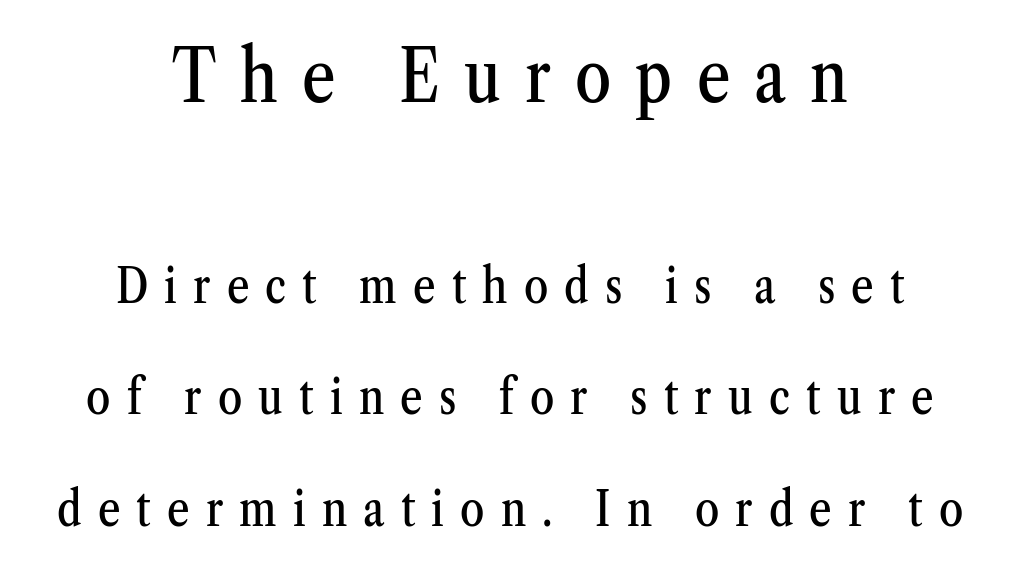
Q: Is the text italic (slanted)? A: No, it is upright.
Q: Is the typeface a serif or a sans-serif typeface? A: Serif.
Q: Is the text underlined? A: No.
Q: How is the paragraph aligned? A: Centered.
Q: Is the spacing between letters normal or unusually wide? A: Unusually wide.
Q: Is the spacing between lines tight, normal or loose? A: Loose.
Q: Which block of text is set in a larger size, the first (top) or the second (bottom)? A: The first (top) one.
Q: Width (condensed, normal, or wide)? A: Condensed.
Q: Stroke contrast? A: Medium.
Q: x-height? A: Medium.
Q: Monospaced? A: No.
